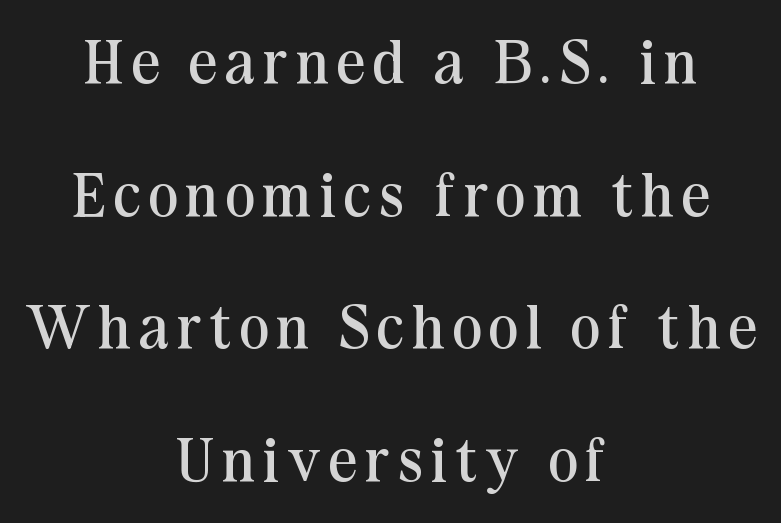
The image shows 62 px regular-weight serif type, upright; set centered, loose line spacing (2.14x), not underlined; medium stroke contrast and a medium x-height.
